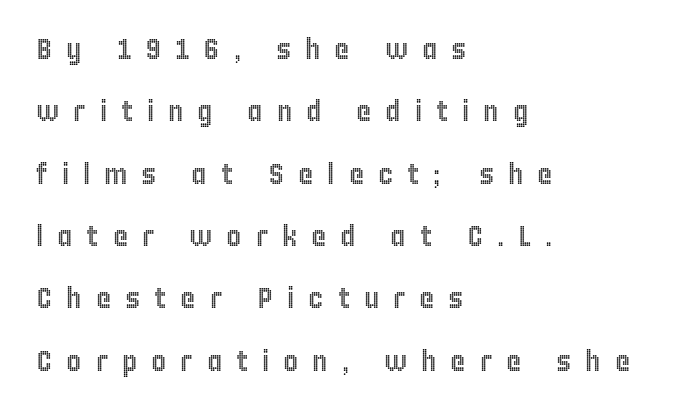
Successive baselines arrive slowly, with a big drop between each. Ascenders rise straight up at ninety degrees. Horizontal alignment here is leftward, the default for most running prose. The rendering uses natural spacing where letterforms have individual widths. Display-style spreading of the glyphs; the letterfit is very open.
